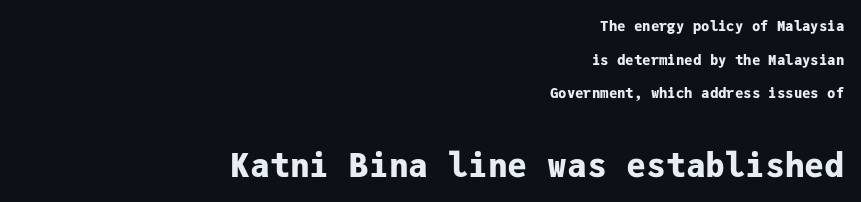
The image shows 33 px bold sans-serif type, upright, monospaced; set right-aligned, loose line spacing (2.41x), normal letter spacing, not underlined; the second (bottom) block is 2.36x larger; low stroke contrast and a medium x-height.
